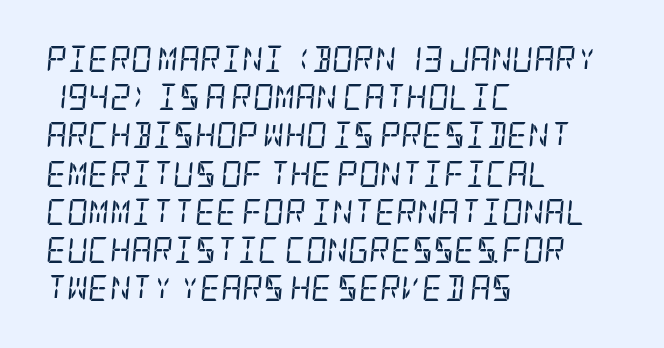
Typeset ragged right — the left edge is the straight one. The block of text has a typical density, with ordinary space between rows. Students, note that the glyphs here touch the page at normal intervals. Counters stay open thanks to moderate or lighter strokes. Slanted lettering throughout. Bare-footed words on every line.
